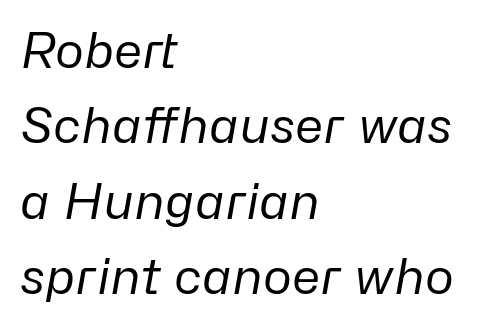
{"italic": "yes", "lean": "right", "slant_degrees": 10, "bold": "no", "weight": "regular", "width": "normal", "stroke_contrast": "low", "x_height": "medium", "monospaced": "no", "underline": "no", "align": "left", "line_spacing": "normal", "line_spacing_ratio": 1.54, "letter_spacing": "normal", "letter_spacing_em": 0.0, "glyph_px": 49}
